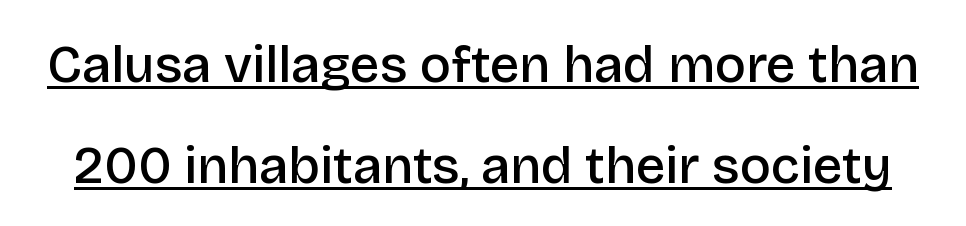
Note the varied advance widths — an 'i' is clearly narrower than an 'm'. One glance says open: line gaps are wider than usual. Unlike a traditional serif, this face leaves its strokes unadorned. Every word sits above its own underline. Summary of weight: moderately heavy, a semibold.
